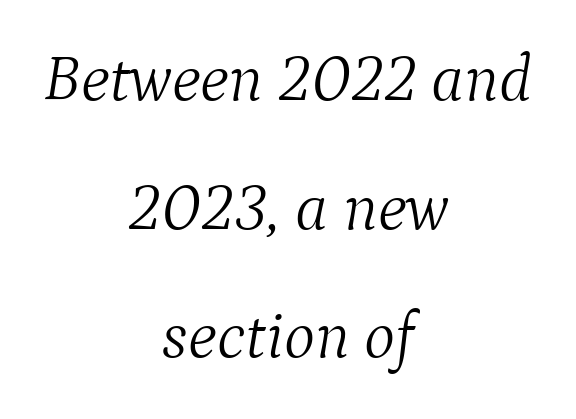
The image shows 66 px light serif type, italic (leaning right); set centered, loose line spacing (1.95x), normal letter spacing, not underlined; medium stroke contrast and a medium x-height.
